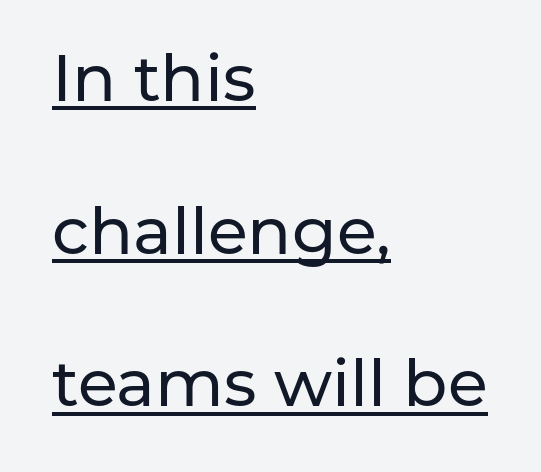
The image shows 65 px sans-serif type, upright; set left-aligned, loose line spacing (2.35x), normal letter spacing, underlined; low stroke contrast and a medium x-height.
